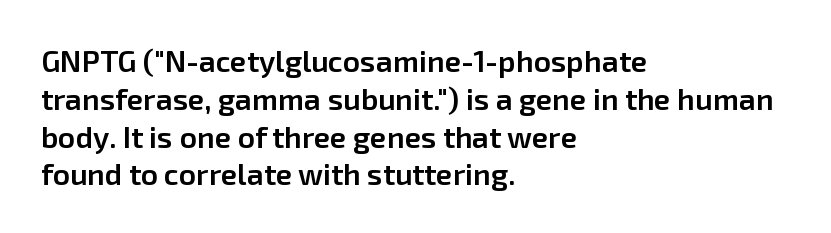
{"serif": "no", "italic": "no", "bold": "semi", "weight": "semibold", "width": "normal", "stroke_contrast": "low", "x_height": "medium", "monospaced": "no", "underline": "no", "align": "left", "line_spacing": "normal", "line_spacing_ratio": 1.26, "letter_spacing": "normal", "letter_spacing_em": 0.0, "glyph_px": 30}
